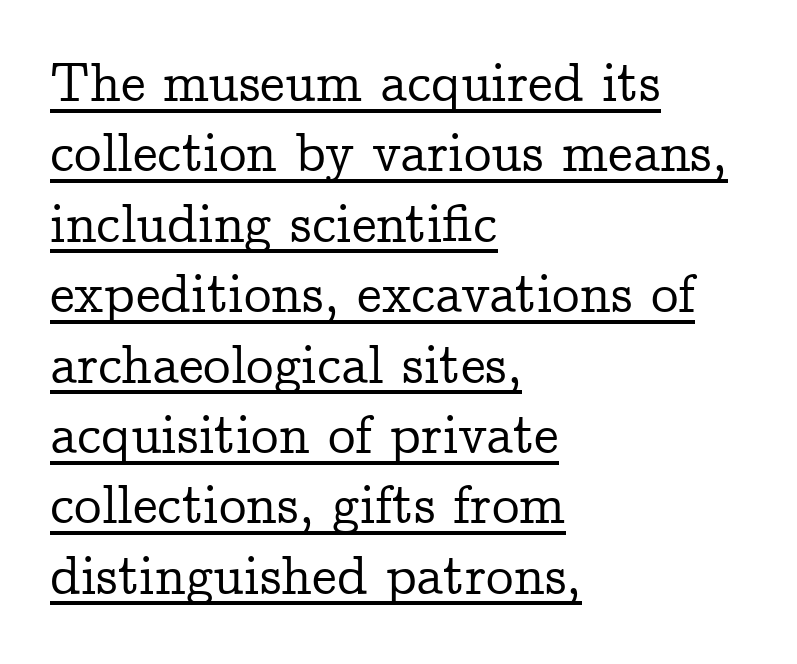
The image shows 55 px serif type, upright; set left-aligned, normal line spacing (1.28x), normal letter spacing, underlined; low stroke contrast and a medium x-height.
